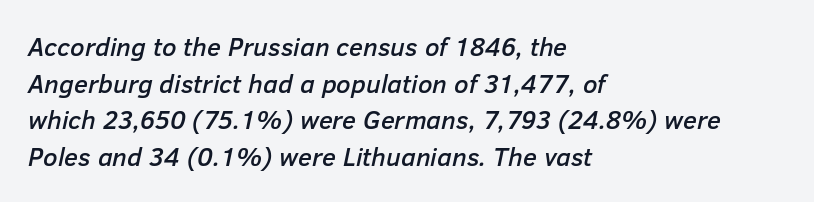
The image shows 26 px text type, italic (leaning right); set left-aligned, normal line spacing (1.41x), normal letter spacing, not underlined.
